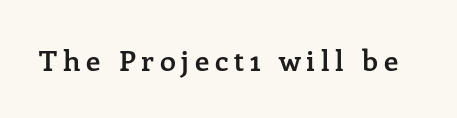
The image shows 29 px semibold serif type, upright; set unusually wide letter spacing (+0.2 em), not underlined; low stroke contrast and a medium x-height.
